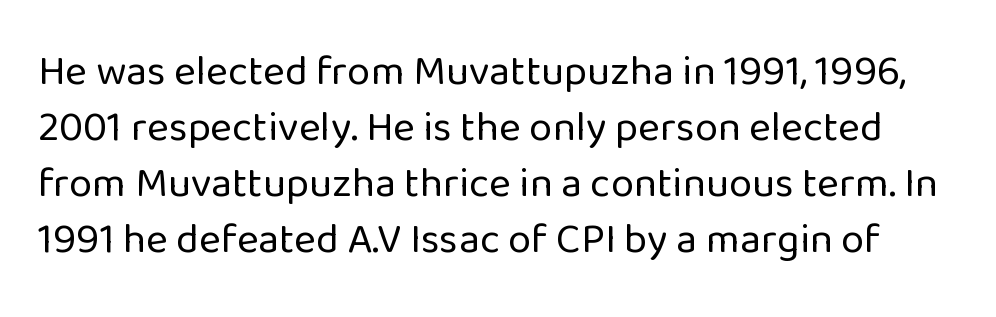
Each letter keeps its own natural width here, so spacing adapts to shape. The weight would be labelled regular, book, light, or lighter still. Quick note: underline off. The rendering uses a moderate line-height, typical for paragraphs.
